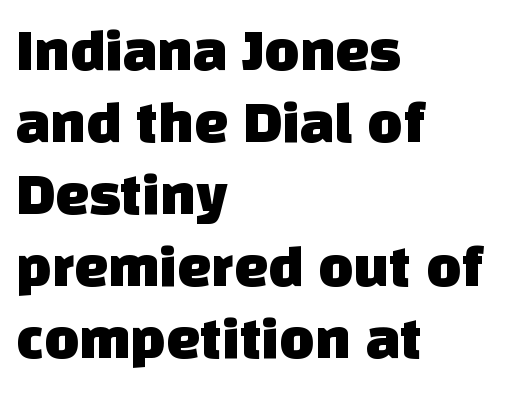
{"serif": "no", "width": "normal", "stroke_contrast": "low", "x_height": "large", "monospaced": "no", "underline": "no", "align": "left", "line_spacing_ratio": 1.2, "letter_spacing": "normal", "letter_spacing_em": 0.0, "glyph_px": 60}
